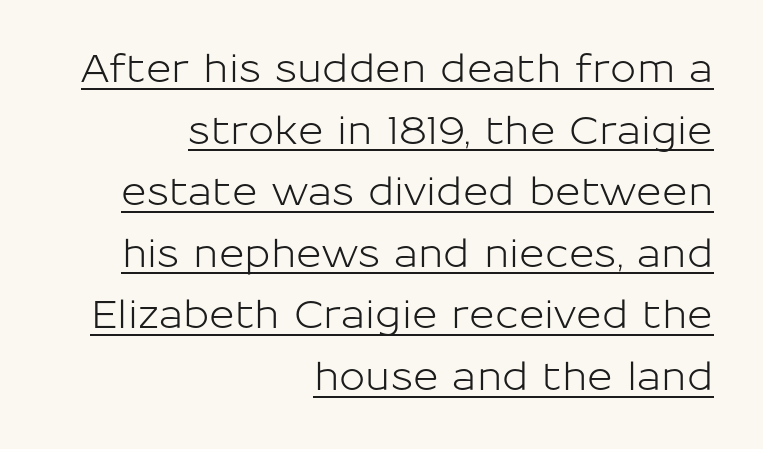
The image shows 39 px sans-serif type, upright; set right-aligned, normal line spacing (1.58x), normal letter spacing, underlined; low stroke contrast and a medium x-height.
